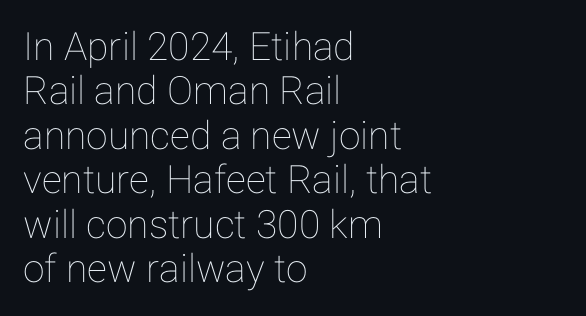
{"italic": "no", "width": "normal", "stroke_contrast": "low", "x_height": "medium", "monospaced": "no", "underline": "no", "align": "left", "line_spacing": "tight", "line_spacing_ratio": 1.14, "letter_spacing": "normal", "letter_spacing_em": 0.0, "glyph_px": 39}
